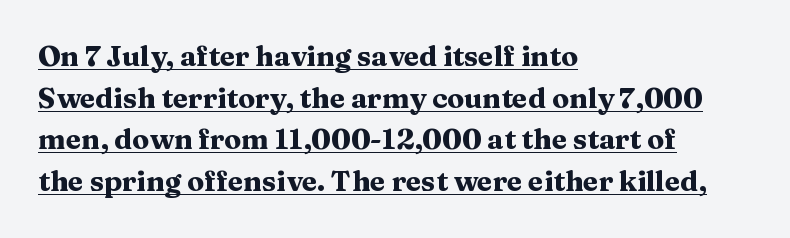
Q: Is the text bold? A: Yes.
Q: Is the text italic (slanted)? A: No, it is upright.
Q: Is the typeface a serif or a sans-serif typeface? A: Serif.
Q: Is the text underlined? A: Yes.
Q: How is the paragraph aligned? A: Left-aligned.
Q: Is the spacing between letters normal or unusually wide? A: Normal.
Q: Is the spacing between lines tight, normal or loose? A: Normal.
Q: Width (condensed, normal, or wide)? A: Wide.
Q: Stroke contrast? A: Medium.
Q: x-height? A: Medium.
Q: Monospaced? A: No.
